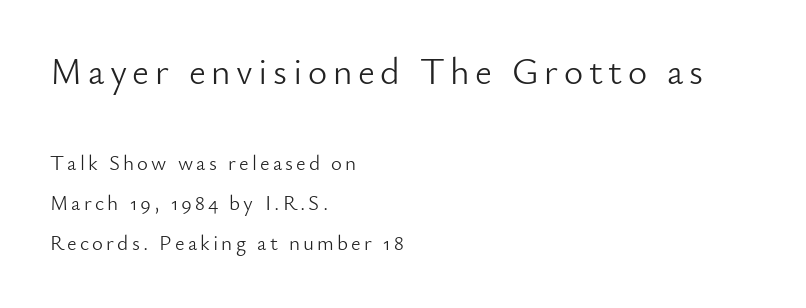
Varying glyph widths throughout — classic text-font behaviour. Serifs: no, the terminals of the letterforms are clean. Each line starts at the same left margin while the right side varies. Does the lettering tilt? It doesn't — this is upright. The typeface has the unassuming heft of standard copy or less.
